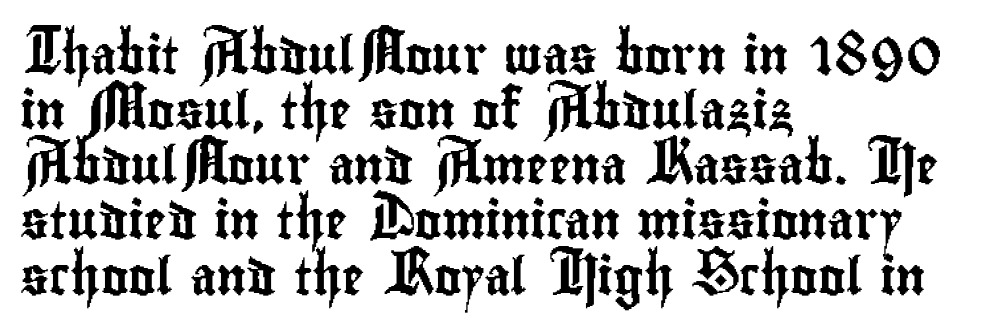
A student would call this left alignment; a typographer would say flush left, rag right. To sum up the face: it is a sans, with no serifs. Each row of text sits above clean, open space. Honestly, the letter spacing is just normal — you wouldn't notice it.
